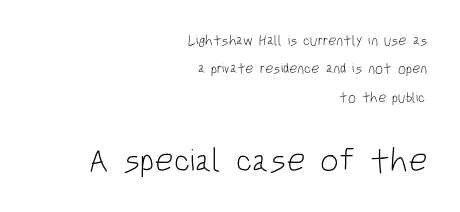
Proportional: the letters do not fall into vertical columns. A great deal of white space separates one row of letters from the next. Students, note that the glyphs here touch the page at normal intervals. Compare the two chunks: the lower has the greater cap height.
